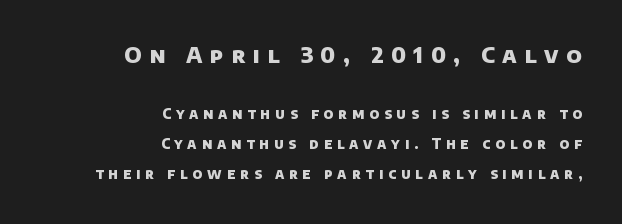
{"bold": "yes", "underline": "no", "align": "right", "line_spacing": "loose", "line_spacing_ratio": 2.13, "letter_spacing": "wide", "letter_spacing_em": 0.35, "larger_block": "first", "size_ratio": 1.57, "glyph_px": 22}
